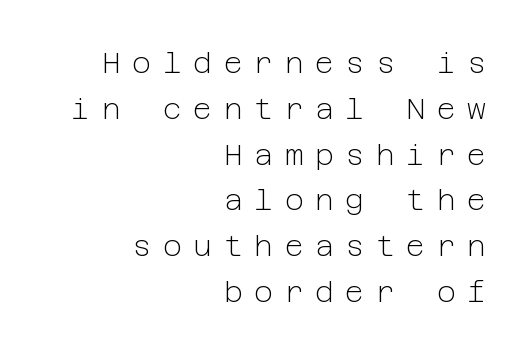
{"serif": "no", "italic": "no", "bold": "no", "weight": "light", "width": "normal", "stroke_contrast": "low", "x_height": "medium", "underline": "no", "align": "right", "line_spacing": "normal", "line_spacing_ratio": 1.58, "letter_spacing": "wide", "letter_spacing_em": 0.4, "glyph_px": 29}
